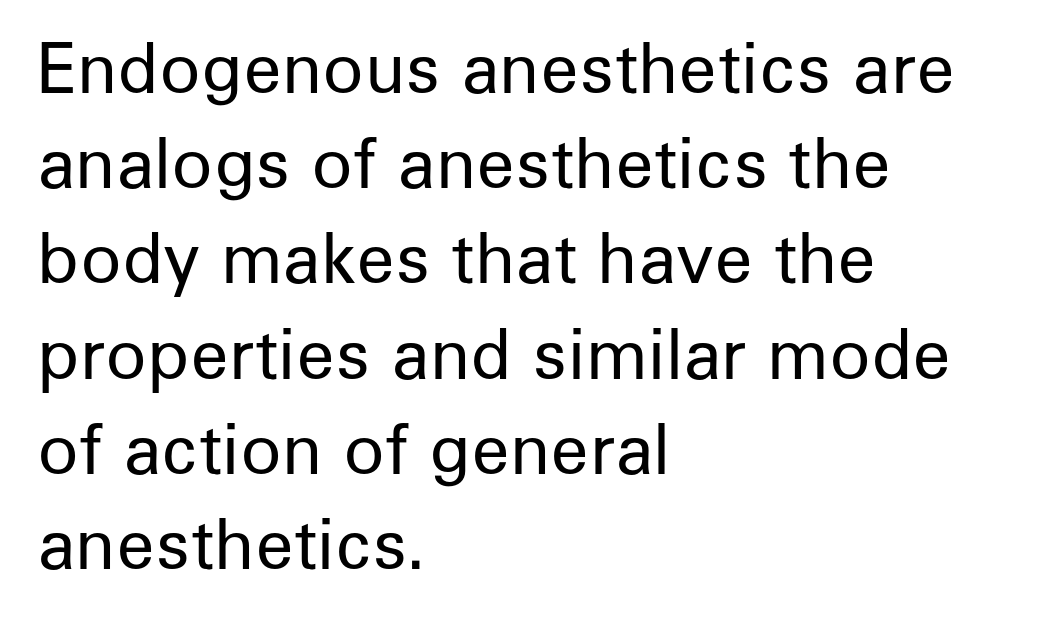
{"serif": "no", "italic": "no", "bold": "no", "weight": "regular", "width": "normal", "stroke_contrast": "low", "x_height": "medium", "monospaced": "no", "underline": "no", "align": "left", "line_spacing": "normal", "line_spacing_ratio": 1.4, "letter_spacing": "normal", "letter_spacing_em": 0.0, "glyph_px": 68}
